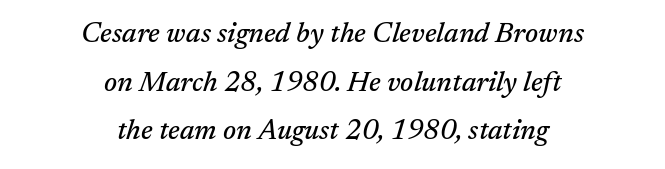
Every row of glyphs is offset so its center matches the block's center. The face used here is seriffed, in the tradition of book romans. Notice how the stems are inclined rather than vertical — that's the hallmark of italics. What stands out about the letter spacing? Nothing — it is the standard amount.
